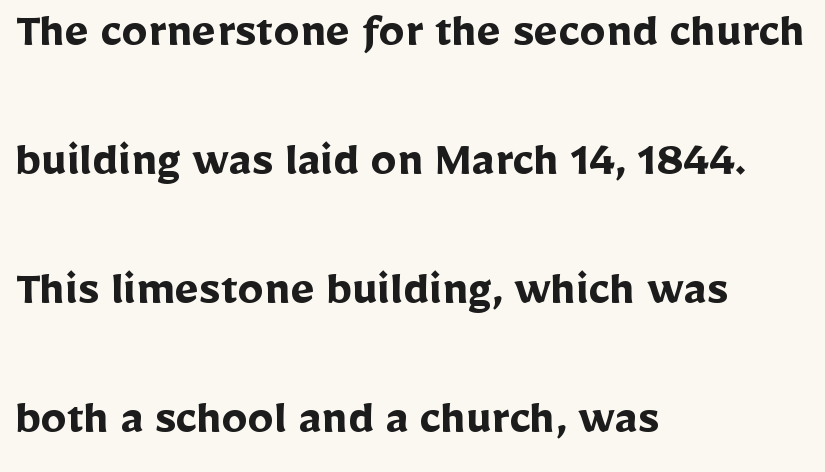
Q: Is the text bold? A: Yes.
Q: Is the text italic (slanted)? A: No, it is upright.
Q: Is the typeface a serif or a sans-serif typeface? A: Sans-serif.
Q: Is the text underlined? A: No.
Q: How is the paragraph aligned? A: Left-aligned.
Q: Is the spacing between letters normal or unusually wide? A: Normal.
Q: Is the spacing between lines tight, normal or loose? A: Loose.
Q: Width (condensed, normal, or wide)? A: Normal.
Q: Stroke contrast? A: Low.
Q: x-height? A: Medium.
Q: Monospaced? A: No.
